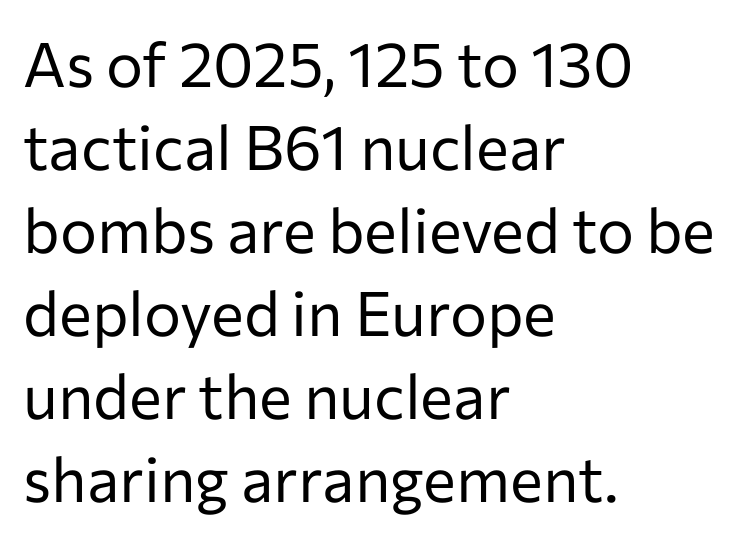
These lines are set flush left with a ragged right edge. Vertical strokes here are truly vertical. Between one letter and the next there's only the usual sliver of space. In terms of leading, this rendering sits right in the middle. Typographically, this falls in the sans-serif category.
